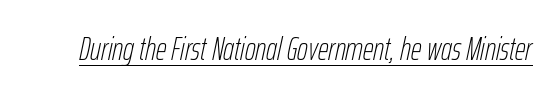
A typesetter would mark this as italic. The typeface has the unassuming heft of standard copy or less. These lines are rendered in a variable-pitch font. These lines keep a tight, regular rhythm from letter to letter. Is there an underline? Yes — a line sits under the letters.
